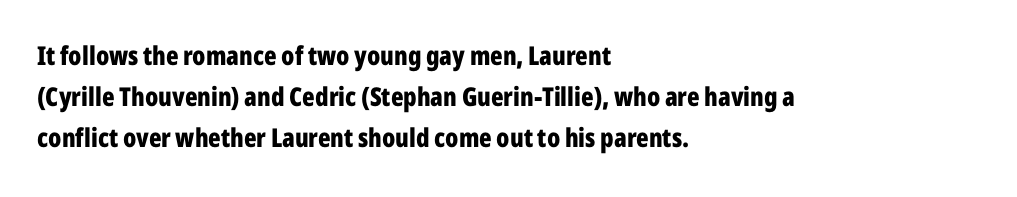
Standard letterfit; no display-style spreading of the glyphs. Compared with typical paragraphs, the rows here are spaced about the same. A bare baseline throughout the passage. Every stem runs plumb, perpendicular to the baseline. The typesetter chose a ragged-right arrangement here. The font is running at its bold setting.
